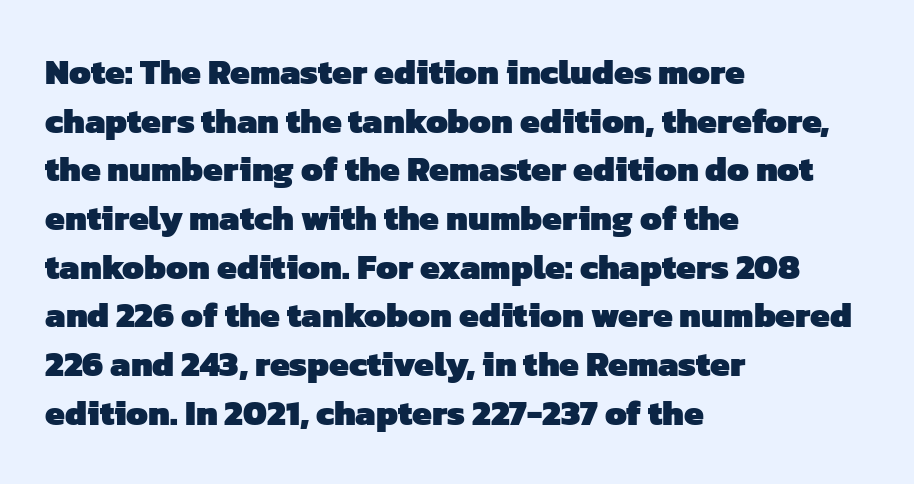
{"serif": "no", "bold": "yes", "weight": "heavy", "width": "normal", "stroke_contrast": "low", "x_height": "medium", "monospaced": "no", "underline": "no", "align": "left", "line_spacing": "normal", "line_spacing_ratio": 1.39, "letter_spacing": "normal", "letter_spacing_em": 0.0, "glyph_px": 35}
